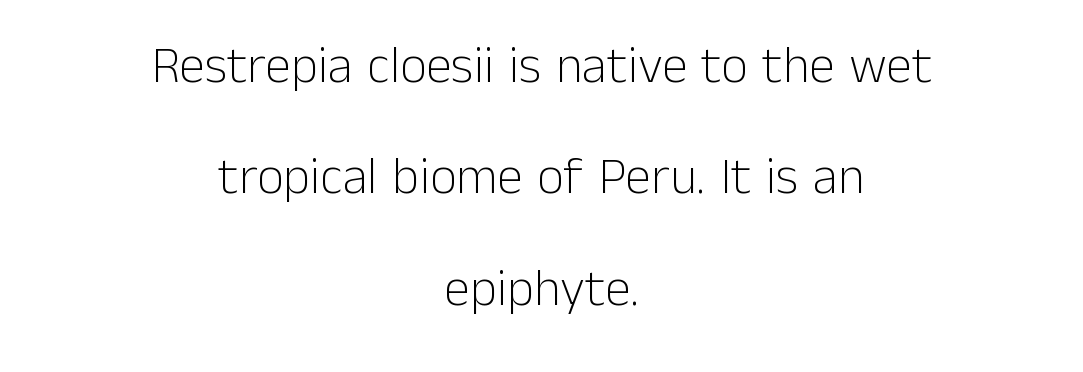
No italicization has been applied; the sample stays upright. Nope, no serifs anywhere on these letters. Weight: not bold — regular or lighter. The text block is weighted toward neither margin, spreading evenly from the middle. The letters advance in unequal steps, a hallmark of proportional type. The horizontal fit of the characters is conventional and even.
